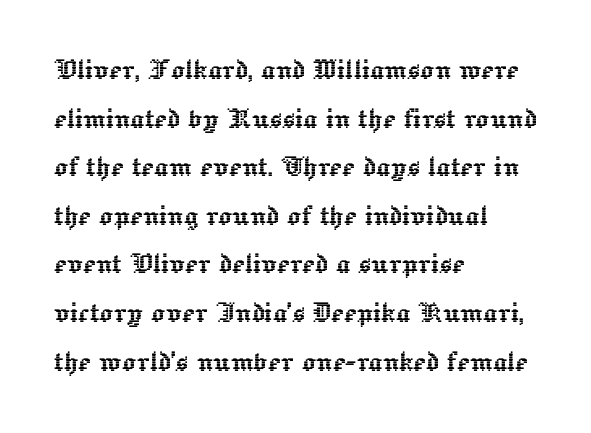
{"italic": "no", "width": "normal", "x_height": "medium", "monospaced": "no", "underline": "no", "align": "left", "line_spacing": "normal", "line_spacing_ratio": 1.43, "letter_spacing": "normal", "letter_spacing_em": 0.0, "glyph_px": 34}
